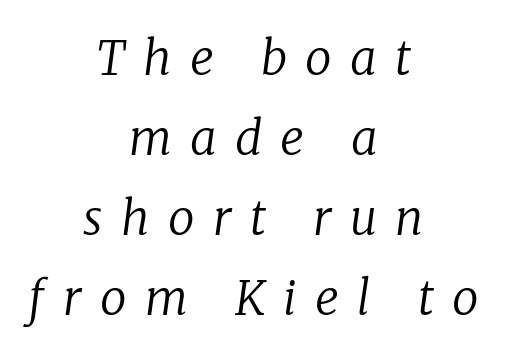
{"serif": "yes", "italic": "yes", "lean": "right", "slant_degrees": 8, "bold": "no", "weight": "regular", "width": "normal", "stroke_contrast": "low", "x_height": "medium", "monospaced": "no", "underline": "no", "align": "center", "line_spacing": "normal", "line_spacing_ratio": 1.7, "letter_spacing": "wide", "letter_spacing_em": 0.39, "glyph_px": 47}
